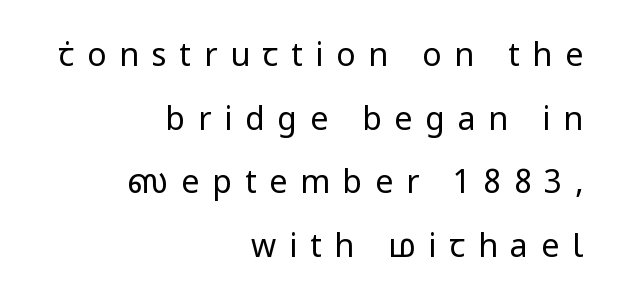
Q: Is the text bold? A: No.
Q: Is the text italic (slanted)? A: No, it is upright.
Q: Is the typeface a serif or a sans-serif typeface? A: Sans-serif.
Q: Is the text underlined? A: No.
Q: How is the paragraph aligned? A: Right-aligned.
Q: Is the spacing between letters normal or unusually wide? A: Unusually wide.
Q: Is the spacing between lines tight, normal or loose? A: Loose.
Q: Width (condensed, normal, or wide)? A: Normal.
Q: Stroke contrast? A: Low.
Q: x-height? A: Medium.
Q: Monospaced? A: No.
